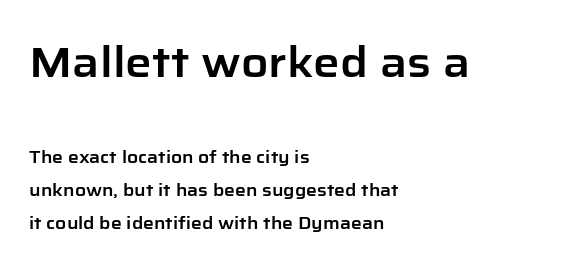
{"serif": "no", "italic": "no", "width": "normal", "stroke_contrast": "low", "x_height": "medium", "monospaced": "no", "underline": "no", "align": "left", "line_spacing": "loose", "line_spacing_ratio": 1.92, "letter_spacing": "normal", "letter_spacing_em": 0.0, "larger_block": "first", "size_ratio": 2.47, "glyph_px": 42}
